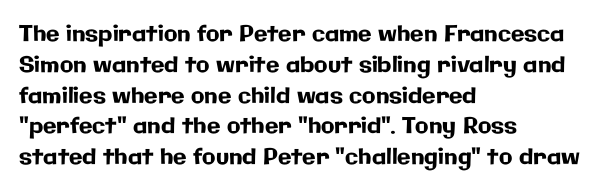
Q: Is the text italic (slanted)? A: No, it is upright.
Q: Is the text underlined? A: No.
Q: How is the paragraph aligned? A: Left-aligned.
Q: Is the spacing between letters normal or unusually wide? A: Normal.
Q: Is the spacing between lines tight, normal or loose? A: Normal.
